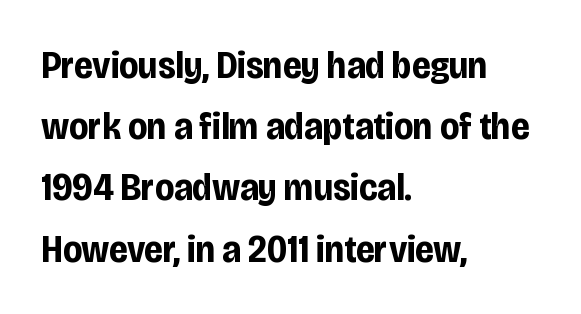
In CSS terms this would be text-align: left. The passage shown is emphatically bold. A typesetter would call this proportional, since set widths differ per character. Do the letters lean? They stand straight. A normal amount of white space separates one row of letters from the next.
